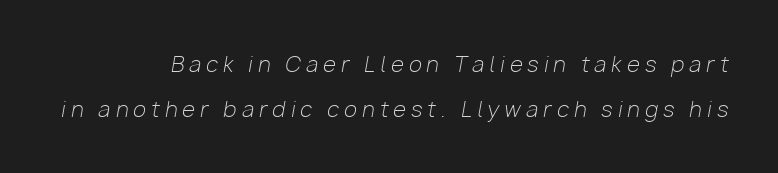
{"italic": "yes", "lean": "right", "slant_degrees": 10, "bold": "no", "underline": "no", "align": "right", "line_spacing": "loose", "line_spacing_ratio": 2.12, "letter_spacing": "wide", "letter_spacing_em": 0.25, "glyph_px": 21}
